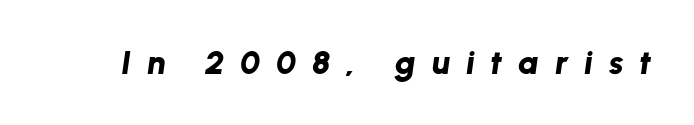
{"italic": "yes", "lean": "right", "slant_degrees": 8, "bold": "yes", "weight": "bold", "width": "normal", "stroke_contrast": "low", "x_height": "medium", "monospaced": "no", "underline": "no", "letter_spacing": "wide", "letter_spacing_em": 0.48, "glyph_px": 33}
